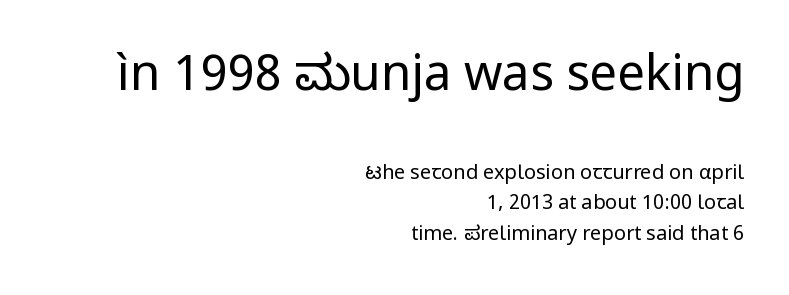
The image shows 49 px regular-weight sans-serif type, upright; set right-aligned, normal line spacing (1.54x), normal letter spacing, not underlined; the first (top) block is 2.45x larger; low stroke contrast and a medium x-height.
